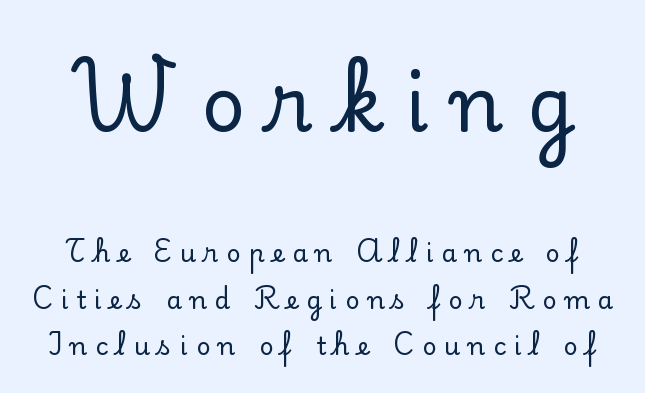
{"serif": "yes", "italic": "no", "width": "normal", "stroke_contrast": "low", "x_height": "small", "monospaced": "no", "underline": "no", "line_spacing_ratio": 1.85, "letter_spacing": "wide", "letter_spacing_em": 0.32, "larger_block": "first", "size_ratio": 3.04, "glyph_px": 76}
